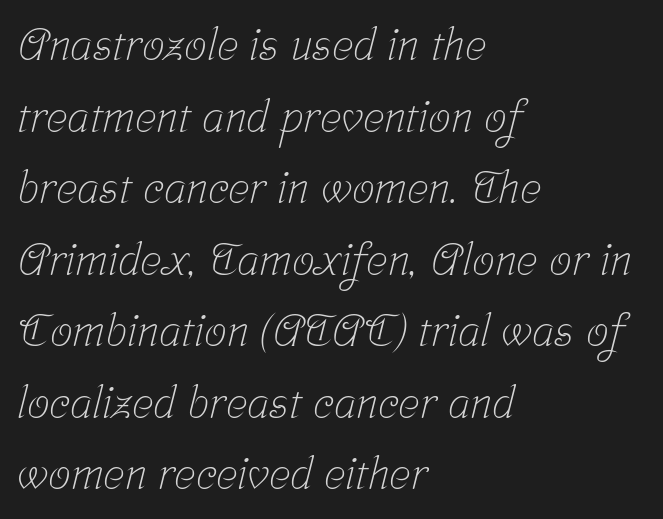
{"serif": "yes", "bold": "no", "weight": "light", "width": "condensed", "stroke_contrast": "low", "x_height": "medium", "monospaced": "no", "underline": "no", "align": "left", "line_spacing": "normal", "line_spacing_ratio": 1.59, "letter_spacing": "normal", "letter_spacing_em": 0.0, "glyph_px": 45}
